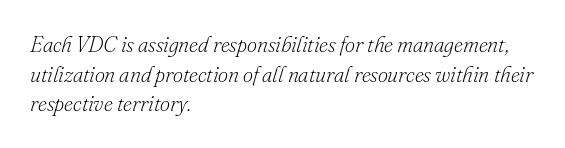
Q: Is the text bold? A: No.
Q: Is the text italic (slanted)? A: Yes, it leans right by about 16 degrees.
Q: Is the text underlined? A: No.
Q: How is the paragraph aligned? A: Left-aligned.
Q: Is the spacing between letters normal or unusually wide? A: Normal.
Q: Is the spacing between lines tight, normal or loose? A: Normal.
